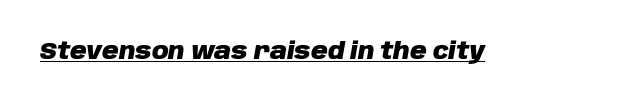
Q: Is the text bold? A: Yes.
Q: Is the text italic (slanted)? A: Yes, it leans right by about 10 degrees.
Q: Is the text underlined? A: Yes.
Q: Is the spacing between letters normal or unusually wide? A: Normal.
